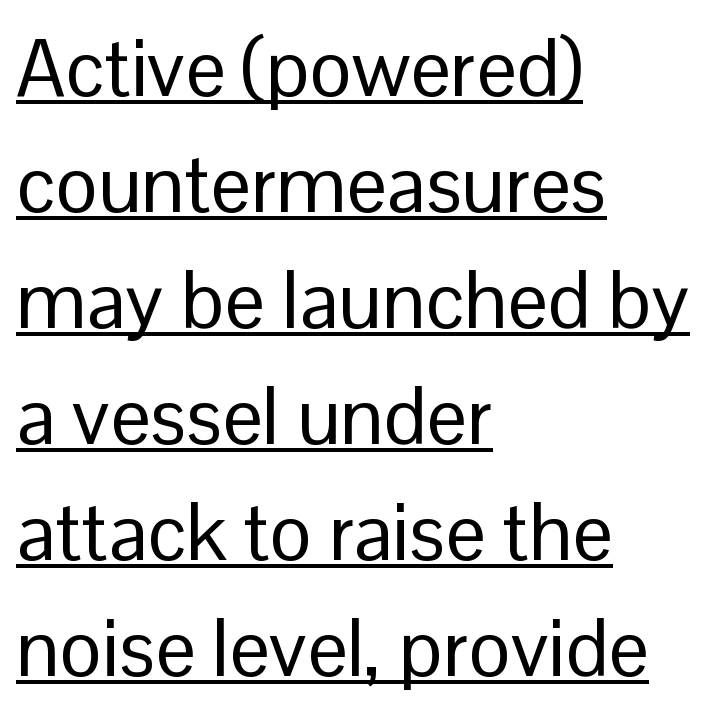
Q: Is the text bold? A: No.
Q: Is the text italic (slanted)? A: No, it is upright.
Q: Is the typeface a serif or a sans-serif typeface? A: Sans-serif.
Q: Is the text underlined? A: Yes.
Q: How is the paragraph aligned? A: Left-aligned.
Q: Is the spacing between letters normal or unusually wide? A: Normal.
Q: Is the spacing between lines tight, normal or loose? A: Normal.
Q: Width (condensed, normal, or wide)? A: Normal.
Q: Stroke contrast? A: Low.
Q: x-height? A: Medium.
Q: Monospaced? A: No.
